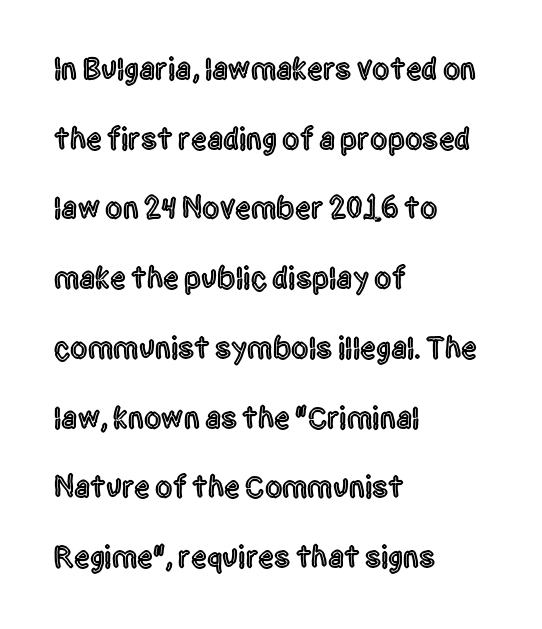
Q: Is the text italic (slanted)? A: No, it is upright.
Q: Is the typeface a serif or a sans-serif typeface? A: Sans-serif.
Q: Is the text underlined? A: No.
Q: How is the paragraph aligned? A: Left-aligned.
Q: Is the spacing between letters normal or unusually wide? A: Normal.
Q: Is the spacing between lines tight, normal or loose? A: Loose.
Q: Width (condensed, normal, or wide)? A: Condensed.
Q: x-height? A: Large.
Q: Monospaced? A: No.
